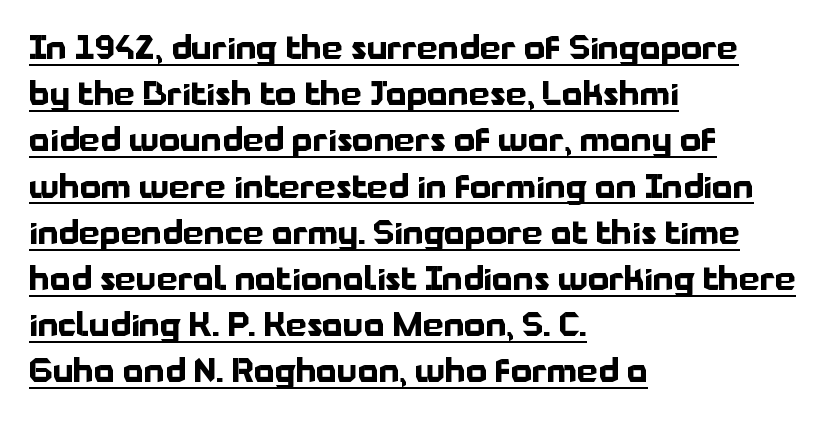
Q: Is the text bold? A: Yes.
Q: Is the text italic (slanted)? A: No, it is upright.
Q: Is the typeface a serif or a sans-serif typeface? A: Sans-serif.
Q: Is the text underlined? A: Yes.
Q: How is the paragraph aligned? A: Left-aligned.
Q: Is the spacing between letters normal or unusually wide? A: Normal.
Q: Is the spacing between lines tight, normal or loose? A: Normal.
Q: Width (condensed, normal, or wide)? A: Normal.
Q: Stroke contrast? A: Low.
Q: x-height? A: Medium.
Q: Monospaced? A: No.
